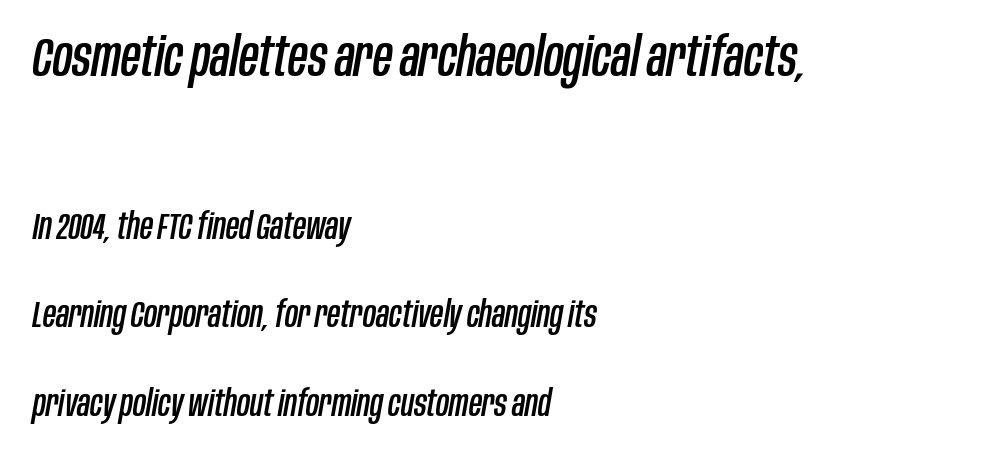
The image shows 54 px condensed type, italic (leaning right); set left-aligned, loose line spacing (2.47x), normal letter spacing, not underlined; the first (top) block is 1.5x larger; low stroke contrast and a large x-height.
